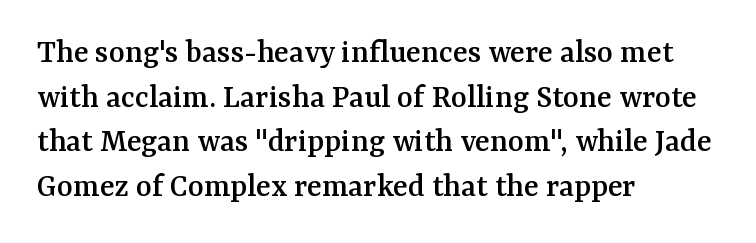
The image shows 34 px serif type, upright; set left-aligned, normal line spacing (1.31x), normal letter spacing, not underlined; medium stroke contrast and a medium x-height.
